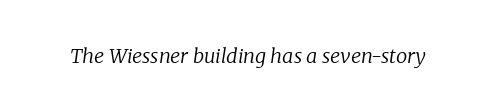
Type without underlining. This rendering leaves character spacing at its baseline value. Each stroke keeps to a modest, everyday thickness or less. There's an unmistakable incline to the writing here.
